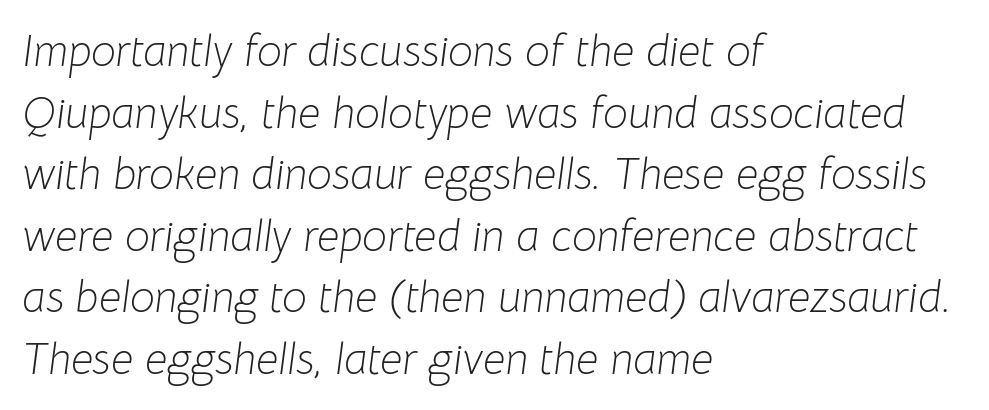
Q: Is the text bold? A: No.
Q: Is the text italic (slanted)? A: Yes, it leans right by about 8 degrees.
Q: Is the text underlined? A: No.
Q: How is the paragraph aligned? A: Left-aligned.
Q: Is the spacing between letters normal or unusually wide? A: Normal.
Q: Is the spacing between lines tight, normal or loose? A: Normal.
Q: Width (condensed, normal, or wide)? A: Normal.
Q: Stroke contrast? A: Low.
Q: x-height? A: Medium.
Q: Monospaced? A: No.
